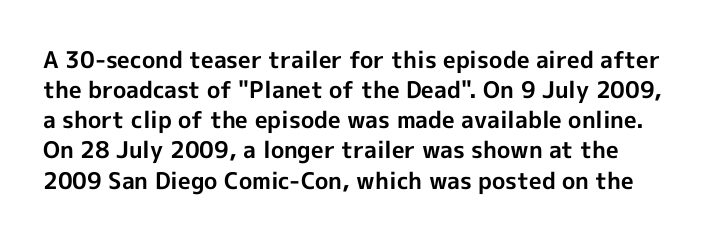
As a designer I'd log this as weight 700, bold. Italic? Not at all — the glyphs are vertical. Type without underlining. Letter spacing: default. Compared with typical paragraphs, the rows here are spaced about the same.
